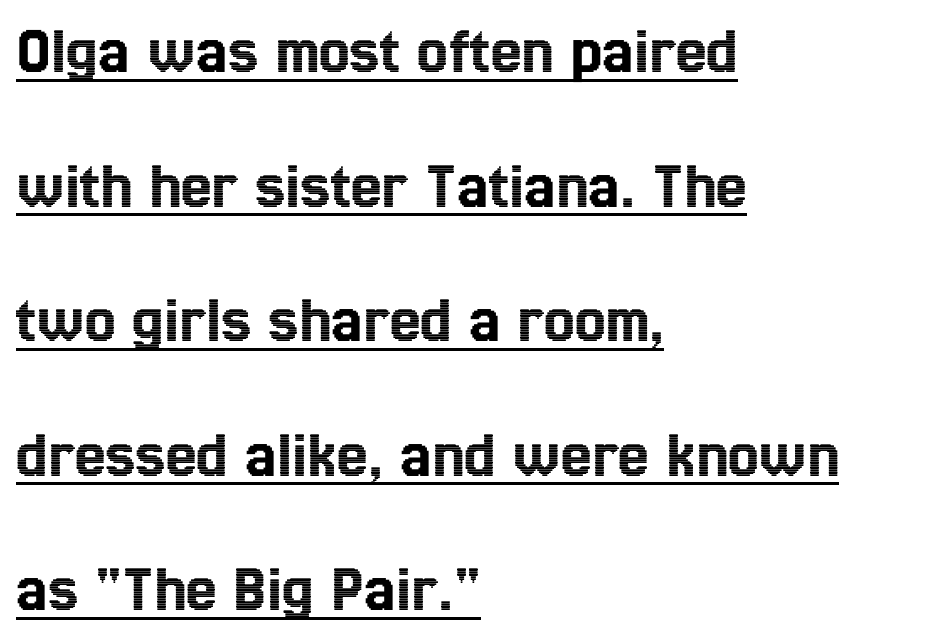
{"italic": "no", "width": "condensed", "x_height": "medium", "monospaced": "no", "underline": "yes", "align": "left", "line_spacing": "loose", "line_spacing_ratio": 1.95, "letter_spacing": "normal", "letter_spacing_em": 0.0, "glyph_px": 69}
